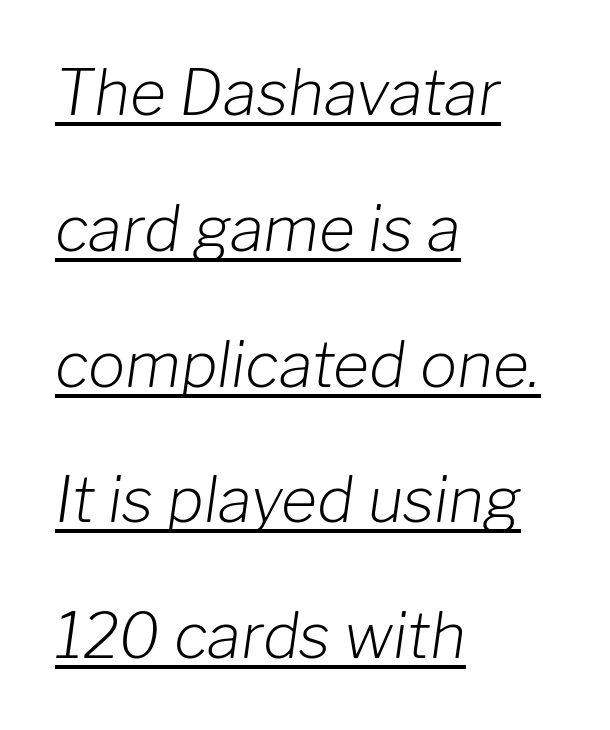
{"italic": "yes", "lean": "right", "slant_degrees": 8, "bold": "no", "weight": "light", "width": "normal", "stroke_contrast": "low", "x_height": "medium", "monospaced": "no", "underline": "yes", "align": "left", "line_spacing": "loose", "line_spacing_ratio": 2.19, "letter_spacing": "normal", "letter_spacing_em": 0.0, "glyph_px": 62}
